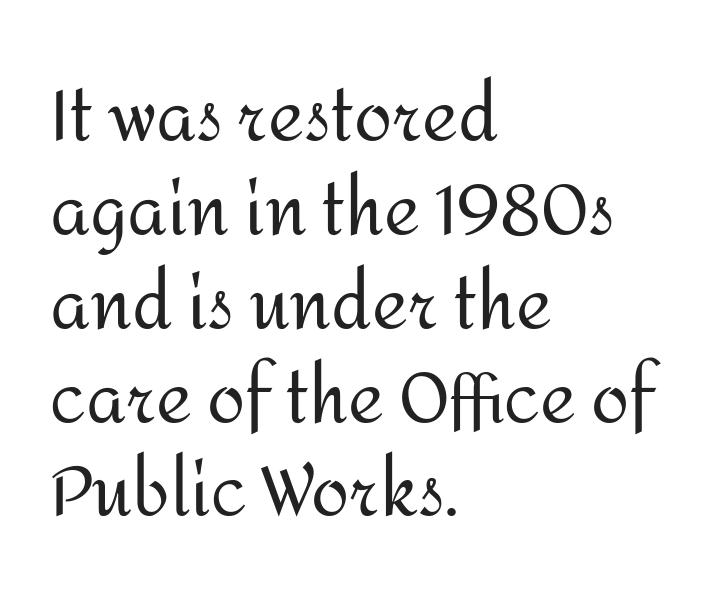
{"serif": "no", "italic": "no", "bold": "no", "weight": "regular", "width": "normal", "stroke_contrast": "medium", "x_height": "medium", "monospaced": "no", "underline": "no", "align": "left", "line_spacing": "normal", "line_spacing_ratio": 1.36, "letter_spacing": "normal", "letter_spacing_em": 0.0, "glyph_px": 69}
